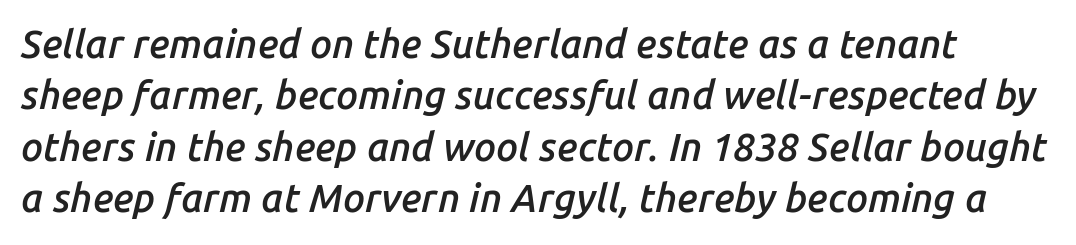
Q: Is the text bold? A: Semi-bold.
Q: Is the text italic (slanted)? A: Yes, it leans right by about 14 degrees.
Q: Is the text underlined? A: No.
Q: Is the spacing between letters normal or unusually wide? A: Normal.
Q: Is the spacing between lines tight, normal or loose? A: Normal.
Q: Width (condensed, normal, or wide)? A: Normal.
Q: Stroke contrast? A: Low.
Q: x-height? A: Medium.
Q: Monospaced? A: No.
